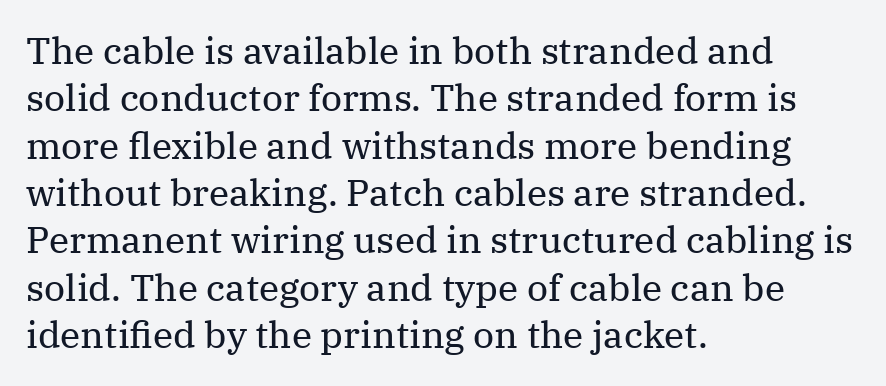
{"serif": "yes", "italic": "no", "bold": "no", "weight": "regular", "width": "normal", "stroke_contrast": "medium", "x_height": "medium", "monospaced": "no", "underline": "no", "align": "left", "line_spacing": "normal", "line_spacing_ratio": 1.28, "letter_spacing": "normal", "letter_spacing_em": 0.0, "glyph_px": 37}
